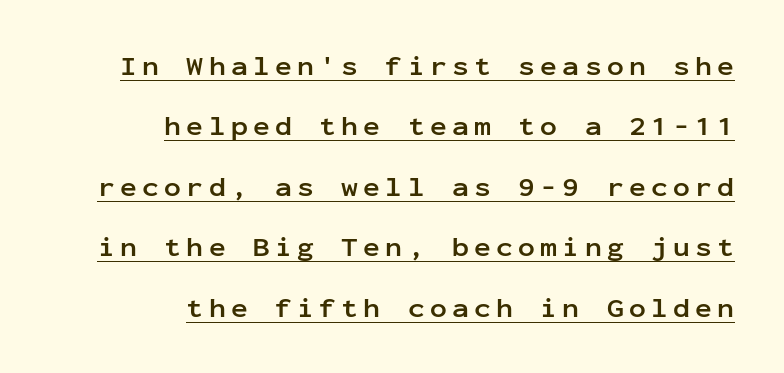
The image shows 28 px semibold sans-serif type, upright, monospaced; set right-aligned, loose line spacing (2.16x), underlined; low stroke contrast and a medium x-height.
